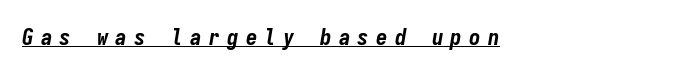
Q: Is the text bold? A: Yes.
Q: Is the text italic (slanted)? A: Yes, it leans right by about 9 degrees.
Q: Is the text underlined? A: Yes.
Q: How is the paragraph aligned? A: Left-aligned.
Q: Is the spacing between letters normal or unusually wide? A: Unusually wide.
